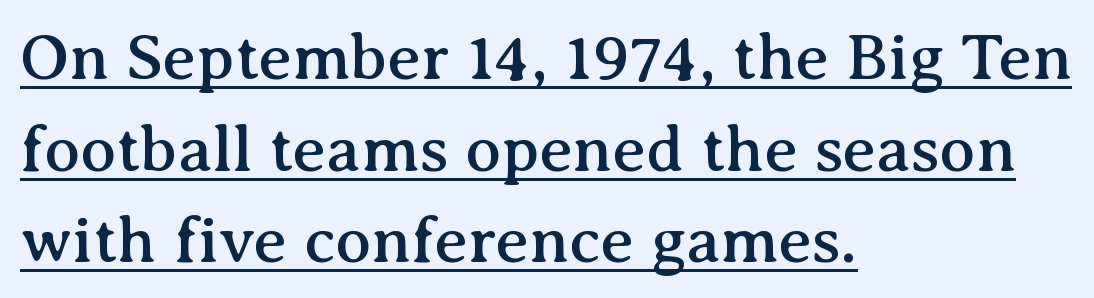
The image shows 66 px serif type, upright; set left-aligned, normal line spacing (1.39x), normal letter spacing, underlined; medium stroke contrast and a medium x-height.
